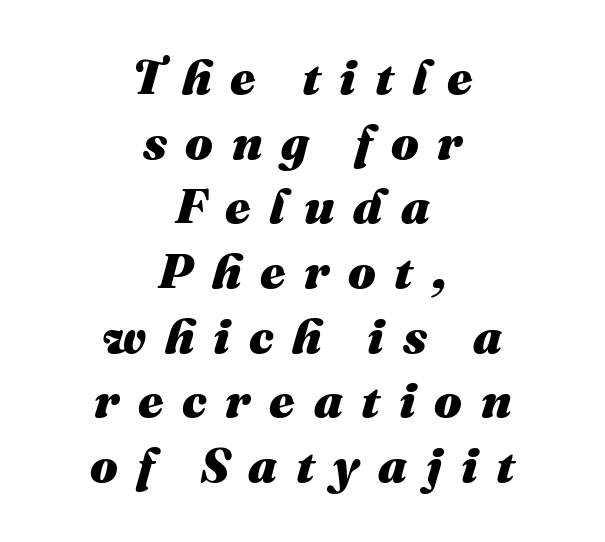
Q: Is the text bold? A: Yes.
Q: Is the text italic (slanted)? A: Yes, it leans right by about 16 degrees.
Q: Is the text underlined? A: No.
Q: How is the paragraph aligned? A: Centered.
Q: Is the spacing between letters normal or unusually wide? A: Unusually wide.
Q: Is the spacing between lines tight, normal or loose? A: Normal.
Q: Width (condensed, normal, or wide)? A: Normal.
Q: Stroke contrast? A: Medium.
Q: x-height? A: Medium.
Q: Monospaced? A: No.
